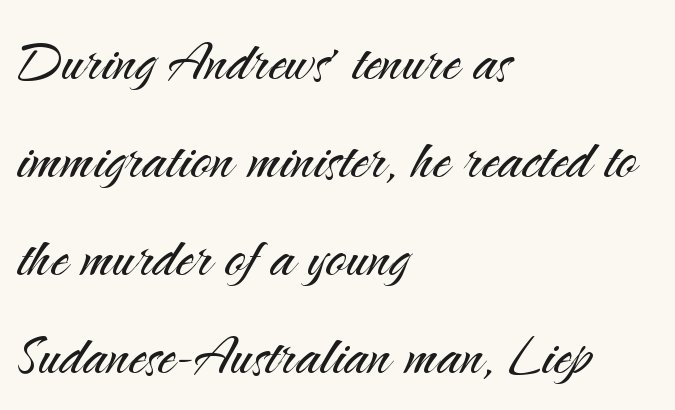
{"serif": "no", "bold": "no", "weight": "light", "width": "normal", "stroke_contrast": "medium", "x_height": "small", "monospaced": "no", "underline": "no", "align": "left", "line_spacing": "normal", "line_spacing_ratio": 1.4, "letter_spacing": "normal", "letter_spacing_em": 0.0, "glyph_px": 70}
